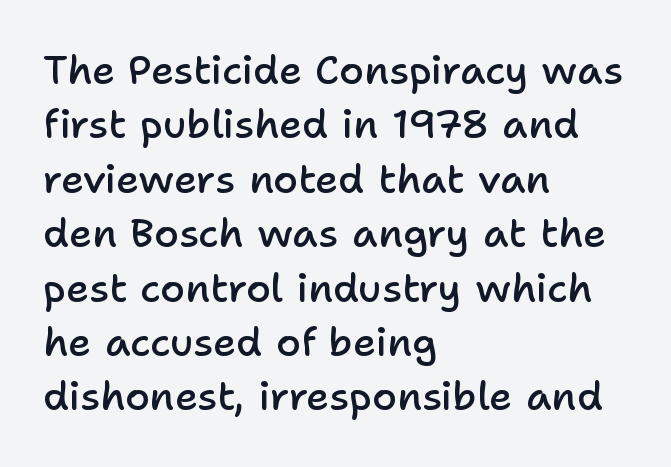
Q: Is the text bold? A: Semi-bold.
Q: Is the text italic (slanted)? A: No, it is upright.
Q: Is the typeface a serif or a sans-serif typeface? A: Sans-serif.
Q: Is the text underlined? A: No.
Q: How is the paragraph aligned? A: Left-aligned.
Q: Is the spacing between letters normal or unusually wide? A: Normal.
Q: Is the spacing between lines tight, normal or loose? A: Normal.
Q: Width (condensed, normal, or wide)? A: Normal.
Q: Stroke contrast? A: Low.
Q: x-height? A: Medium.
Q: Monospaced? A: No.
